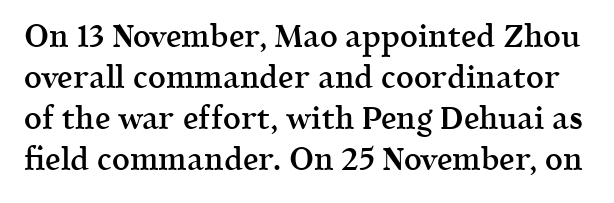
Characters follow at the spacing the type designer built in. Vertical strokes here are truly vertical. Is this a sans? No — the strokes have serifs. Descender tails drop into unmarked territory. These lines sit exactly where default settings would place them. The letters advance in unequal steps, a hallmark of proportional type.
